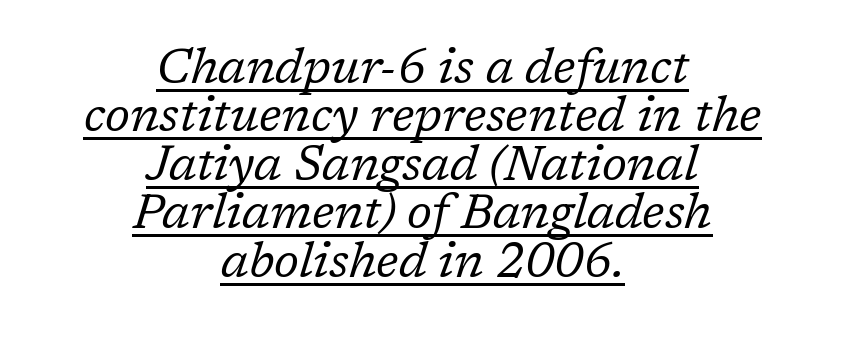
The image shows 48 px regular-weight serif type, italic (leaning right); set centered, tight line spacing (1.01x), normal letter spacing, underlined; low stroke contrast and a medium x-height.
